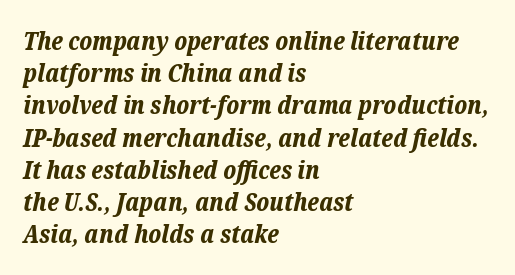
Q: Is the text bold? A: Yes.
Q: Is the text italic (slanted)? A: Yes, it leans right by about 12 degrees.
Q: Is the text underlined? A: No.
Q: How is the paragraph aligned? A: Left-aligned.
Q: Is the spacing between letters normal or unusually wide? A: Normal.
Q: Is the spacing between lines tight, normal or loose? A: Normal.
